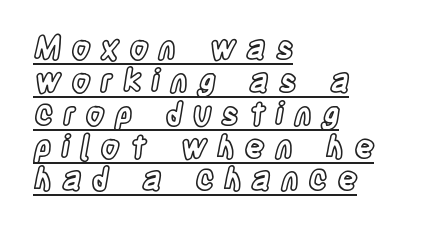
Q: Is the text italic (slanted)? A: Yes.
Q: Is the text underlined? A: Yes.
Q: How is the paragraph aligned? A: Left-aligned.
Q: Is the spacing between letters normal or unusually wide? A: Unusually wide.
Q: Is the spacing between lines tight, normal or loose? A: Tight.
Q: Width (condensed, normal, or wide)? A: Condensed.
Q: x-height? A: Large.
Q: Monospaced? A: No.
